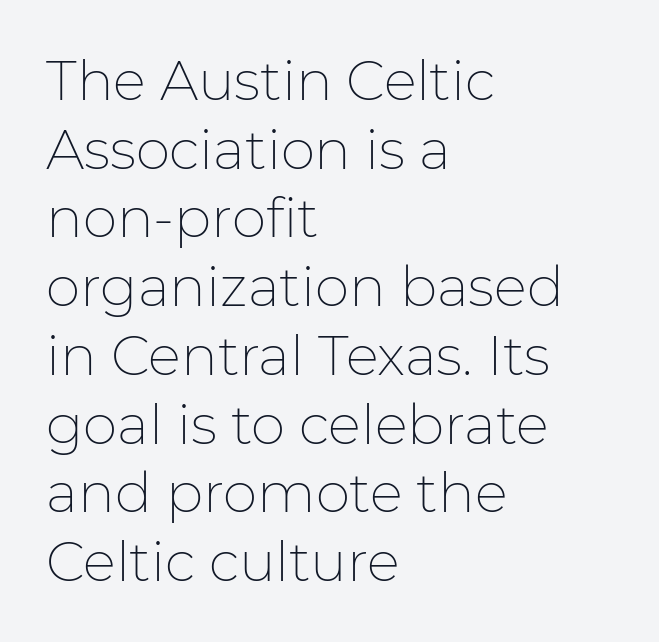
Q: Is the text bold? A: No.
Q: Is the text italic (slanted)? A: No, it is upright.
Q: Is the typeface a serif or a sans-serif typeface? A: Sans-serif.
Q: Is the text underlined? A: No.
Q: How is the paragraph aligned? A: Left-aligned.
Q: Is the spacing between letters normal or unusually wide? A: Normal.
Q: Is the spacing between lines tight, normal or loose? A: Normal.
Q: Width (condensed, normal, or wide)? A: Normal.
Q: Stroke contrast? A: Low.
Q: x-height? A: Medium.
Q: Monospaced? A: No.
